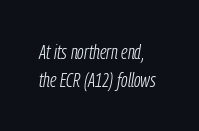
No letter is thick-stroked: the sample isn't bold. What's the leading like? Ordinary, nothing unusual. A typesetter would mark this as italic. Between one letter and the next there's only the usual sliver of space.
